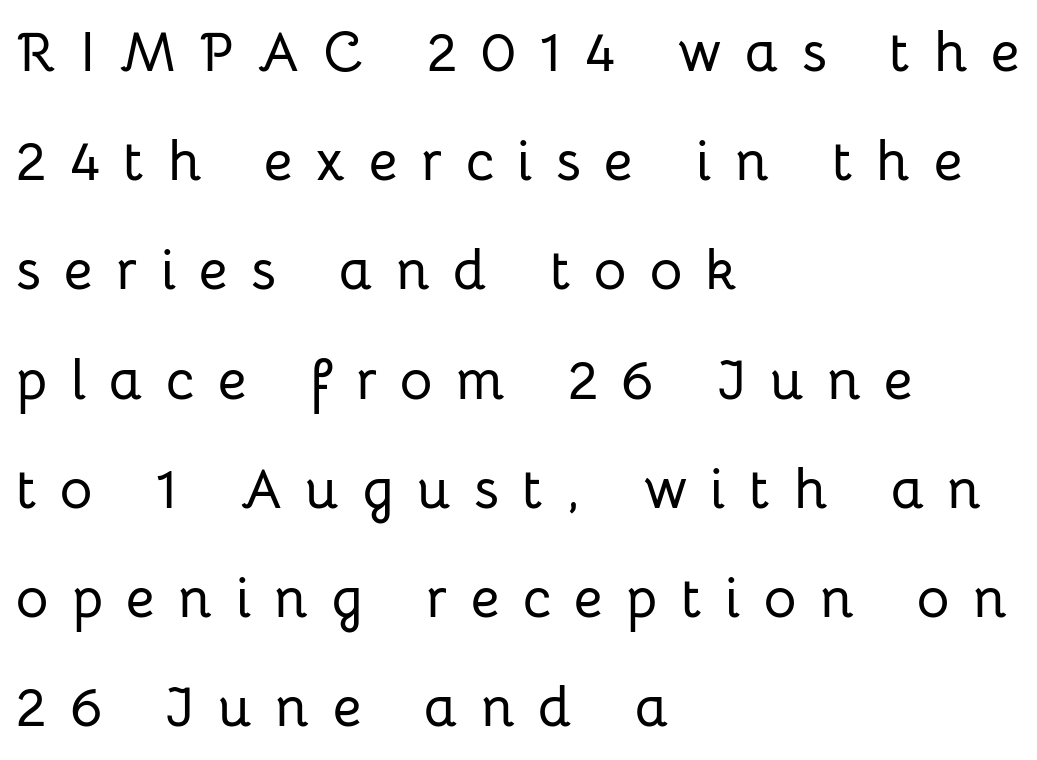
{"serif": "no", "italic": "no", "width": "normal", "stroke_contrast": "low", "x_height": "medium", "monospaced": "no", "underline": "no", "align": "left", "line_spacing": "loose", "line_spacing_ratio": 1.95, "letter_spacing": "wide", "letter_spacing_em": 0.42, "glyph_px": 56}
